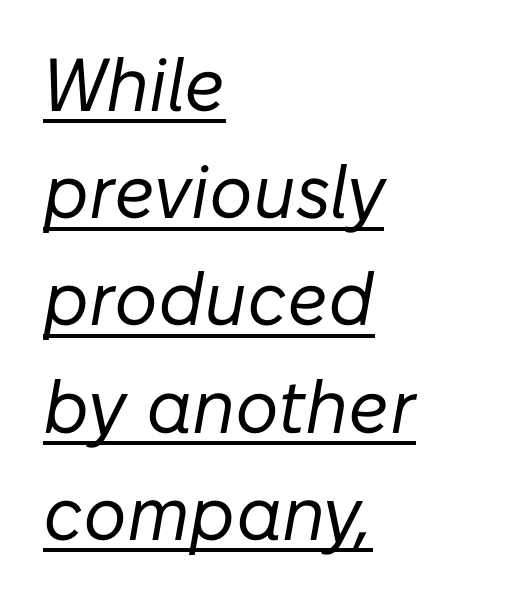
{"italic": "yes", "lean": "right", "slant_degrees": 10, "bold": "no", "weight": "regular", "width": "normal", "stroke_contrast": "low", "x_height": "medium", "monospaced": "no", "underline": "yes", "align": "left", "line_spacing": "normal", "line_spacing_ratio": 1.43, "letter_spacing": "normal", "letter_spacing_em": 0.0, "glyph_px": 75}
